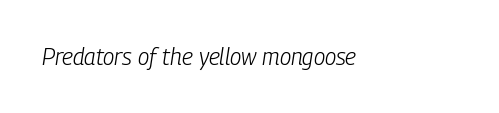
The image shows 23 px text type, italic (leaning right); set normal letter spacing, not underlined.
